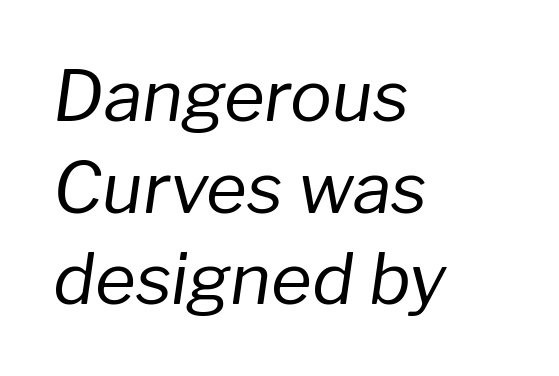
{"italic": "yes", "lean": "right", "slant_degrees": 8, "bold": "no", "weight": "regular", "width": "normal", "stroke_contrast": "low", "x_height": "medium", "monospaced": "no", "underline": "no", "align": "left", "line_spacing": "normal", "line_spacing_ratio": 1.31, "letter_spacing": "normal", "letter_spacing_em": 0.0, "glyph_px": 70}
